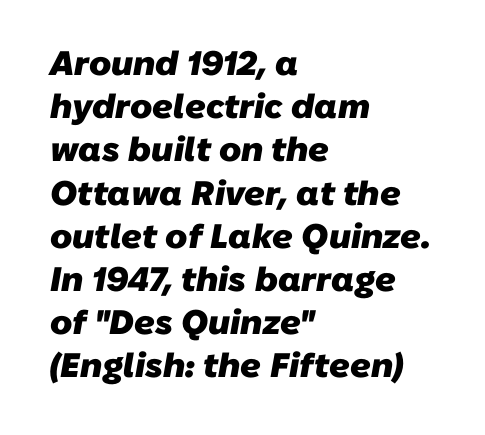
{"serif": "no", "bold": "yes", "weight": "heavy", "width": "normal", "stroke_contrast": "low", "x_height": "medium", "monospaced": "no", "underline": "no", "align": "left", "line_spacing": "normal", "line_spacing_ratio": 1.27, "letter_spacing": "normal", "letter_spacing_em": 0.0, "glyph_px": 34}
